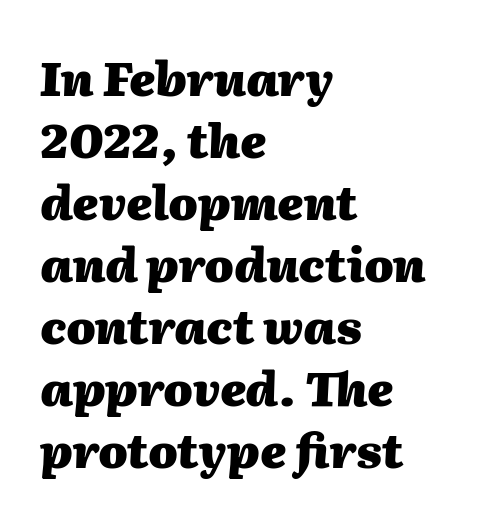
Q: Is the text bold? A: Yes.
Q: Is the text italic (slanted)? A: Yes, it leans right by about 2 degrees.
Q: Is the text underlined? A: No.
Q: How is the paragraph aligned? A: Left-aligned.
Q: Is the spacing between letters normal or unusually wide? A: Normal.
Q: Is the spacing between lines tight, normal or loose? A: Normal.
Q: Width (condensed, normal, or wide)? A: Normal.
Q: Stroke contrast? A: Medium.
Q: x-height? A: Medium.
Q: Monospaced? A: No.
